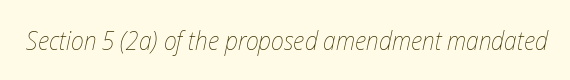
Caption: standard tracking, unaltered. Italic: yes, the glyphs are oblique. Ink coverage per letter is moderate at most. No word sits above an underline.
